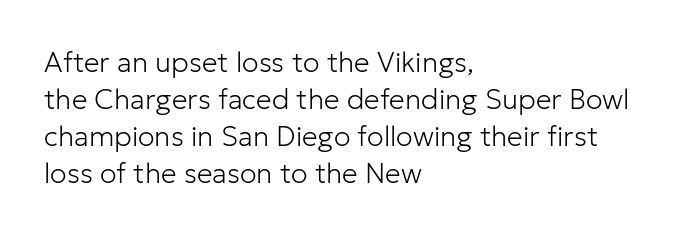
Descenders are the only things crossing below the line. The setting favours the left margin, as ordinary paragraphs usually do. The strokes are not fattened; the text isn't bold. Inter-character spacing is left at the font's built-in metrics.
